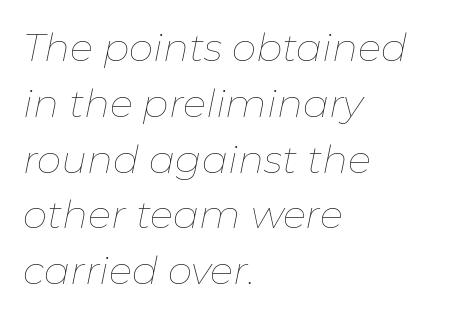
The image shows 39 px thin type, italic (leaning right); set left-aligned, normal line spacing (1.43x), normal letter spacing, not underlined; low stroke contrast and a medium x-height.
